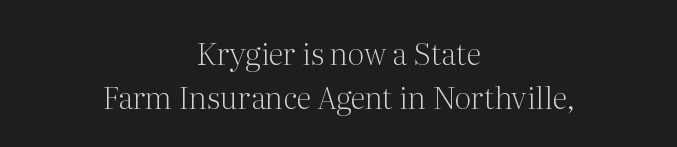
Q: Is the text bold? A: No.
Q: Is the text italic (slanted)? A: No, it is upright.
Q: Is the typeface a serif or a sans-serif typeface? A: Serif.
Q: Is the text underlined? A: No.
Q: How is the paragraph aligned? A: Centered.
Q: Is the spacing between letters normal or unusually wide? A: Normal.
Q: Is the spacing between lines tight, normal or loose? A: Normal.
Q: Width (condensed, normal, or wide)? A: Normal.
Q: Stroke contrast? A: Medium.
Q: x-height? A: Medium.
Q: Monospaced? A: No.
